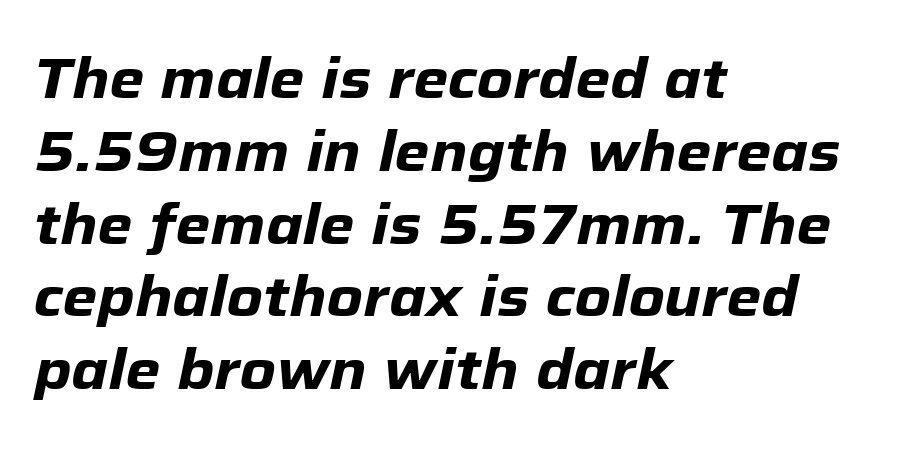
The glyphs look as if they've been sheared to an angle. If you drew a ruler down the left edge, every line would touch it. The leading is moderate, giving the passage an even texture. These lines are rendered in a variable-pitch font. Thick stems and heavy bowls — unmistakably bold.
